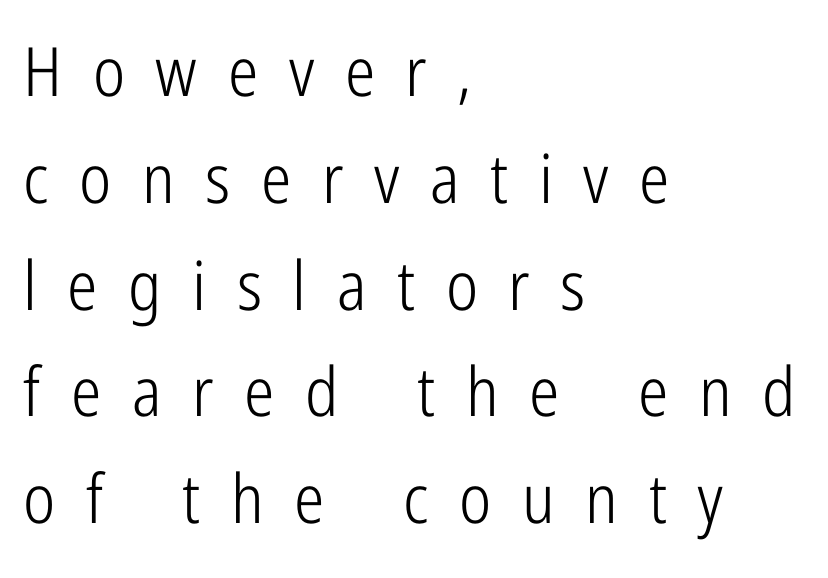
Q: Is the text bold? A: No.
Q: Is the text italic (slanted)? A: No, it is upright.
Q: Is the typeface a serif or a sans-serif typeface? A: Sans-serif.
Q: Is the text underlined? A: No.
Q: How is the paragraph aligned? A: Left-aligned.
Q: Is the spacing between letters normal or unusually wide? A: Unusually wide.
Q: Is the spacing between lines tight, normal or loose? A: Normal.
Q: Width (condensed, normal, or wide)? A: Condensed.
Q: Stroke contrast? A: Low.
Q: x-height? A: Medium.
Q: Monospaced? A: No.
